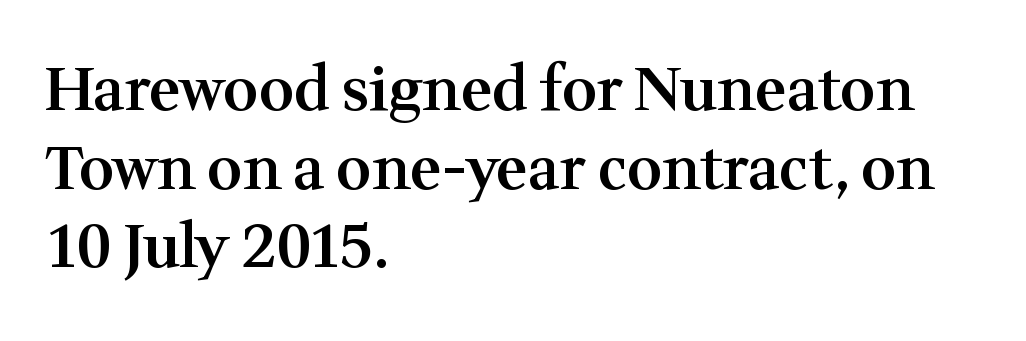
Q: Is the text bold? A: Semi-bold.
Q: Is the text italic (slanted)? A: No, it is upright.
Q: Is the typeface a serif or a sans-serif typeface? A: Serif.
Q: Is the text underlined? A: No.
Q: How is the paragraph aligned? A: Left-aligned.
Q: Is the spacing between letters normal or unusually wide? A: Normal.
Q: Is the spacing between lines tight, normal or loose? A: Normal.
Q: Width (condensed, normal, or wide)? A: Normal.
Q: Stroke contrast? A: Medium.
Q: x-height? A: Medium.
Q: Monospaced? A: No.
